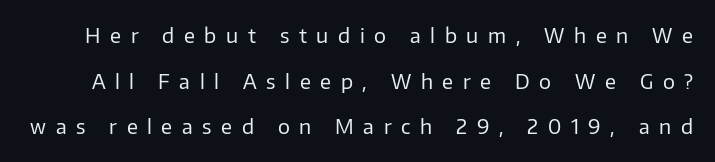
Here the glyphs are tracked loosely, breaking word shapes into spaced letters. Weight: regular or lighter. Summary of vertical rhythm: relaxed, with wide interline spacing. The zone under the glyphs is completely vacant.
